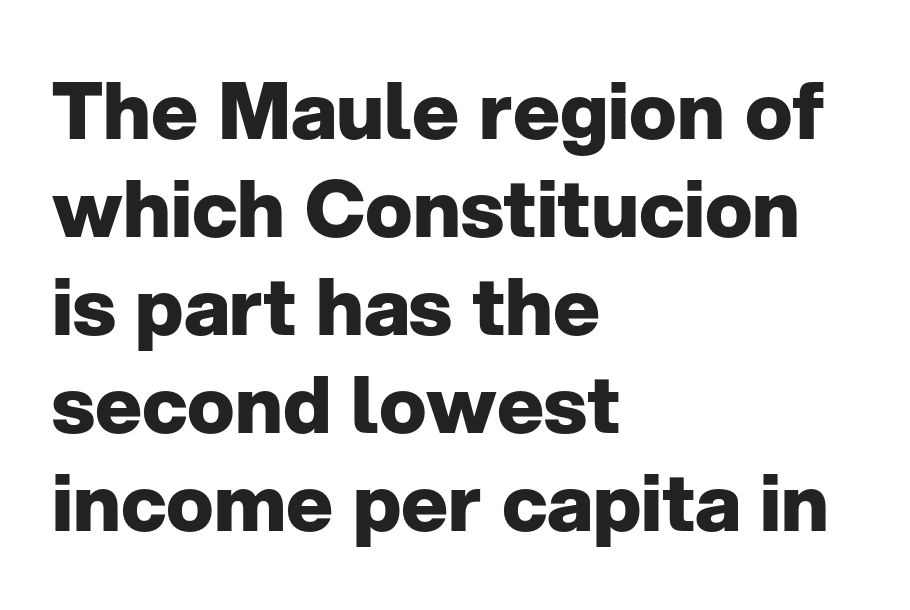
Examine the stroke ends and you'll find no serifs. Strong, thick strokes mark this as bold type. The face used here is rendered with its standard letterfit. Quick note: underline off. Does the lettering tilt? It doesn't — this is upright.
